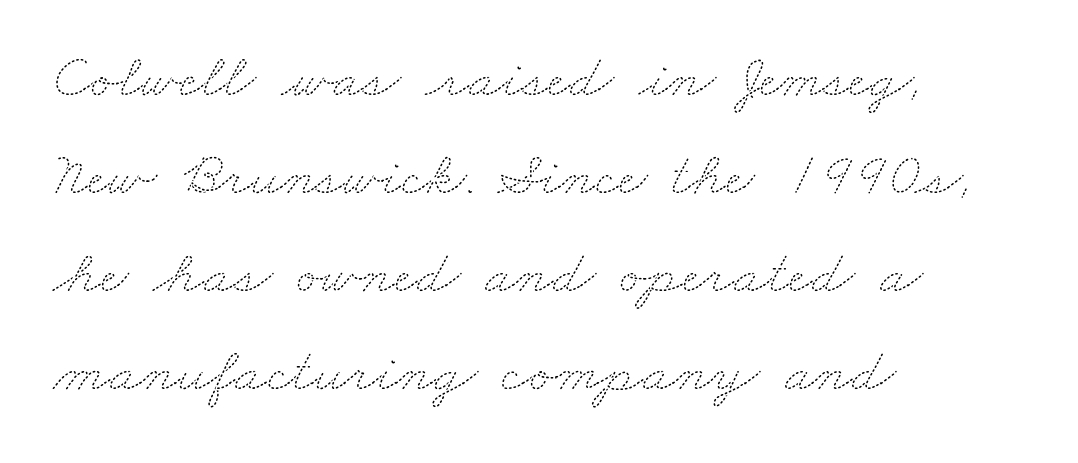
Letter spacing: default. The typesetting does not lean heavy: it is not bold. The space beneath each line is pristine and unruled. Proportional: the letters do not fall into vertical columns. Horizontal bands of white between lines are of average thickness.
